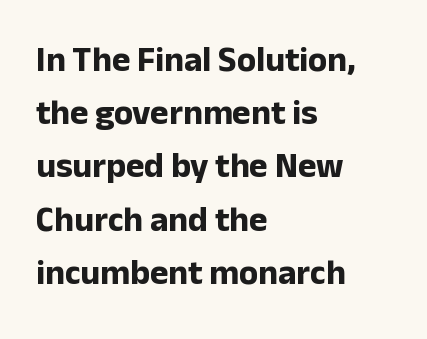
No word sits above an underline. Tall strokes in this sample are plumb rather than angled. Does the copy run flush right? No — it runs flush left. Line spacing here is normal. Students, this is bold: see how much ink each stroke carries.
